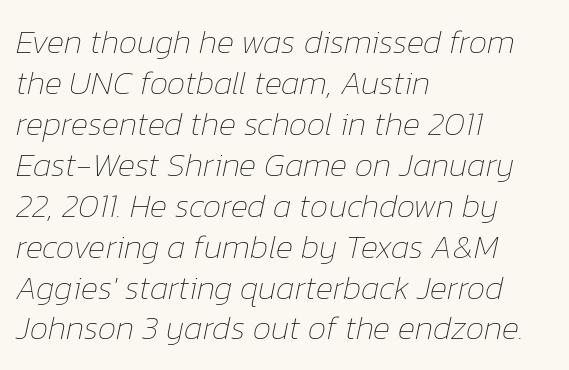
Q: Is the text bold? A: No.
Q: Is the text italic (slanted)? A: Yes, it leans right by about 12 degrees.
Q: Is the text underlined? A: No.
Q: How is the paragraph aligned? A: Left-aligned.
Q: Is the spacing between letters normal or unusually wide? A: Normal.
Q: Width (condensed, normal, or wide)? A: Normal.
Q: Stroke contrast? A: Low.
Q: x-height? A: Medium.
Q: Monospaced? A: No.
